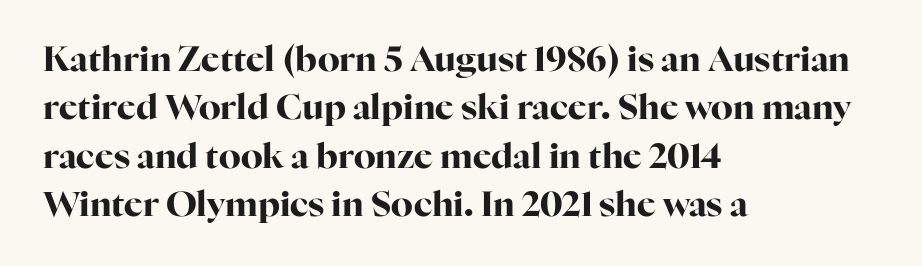
Q: Is the text bold? A: Yes.
Q: Is the text italic (slanted)? A: No, it is upright.
Q: Is the typeface a serif or a sans-serif typeface? A: Serif.
Q: Is the text underlined? A: No.
Q: How is the paragraph aligned? A: Left-aligned.
Q: Is the spacing between letters normal or unusually wide? A: Normal.
Q: Is the spacing between lines tight, normal or loose? A: Normal.
Q: Width (condensed, normal, or wide)? A: Normal.
Q: Stroke contrast? A: High.
Q: x-height? A: Medium.
Q: Monospaced? A: No.
